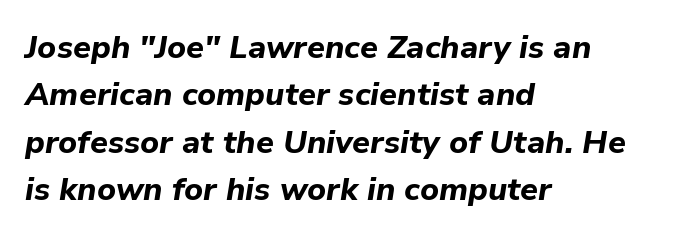
The image shows 32 px bold type, italic (leaning right); set left-aligned, normal line spacing (1.48x), normal letter spacing, not underlined; low stroke contrast and a medium x-height.
